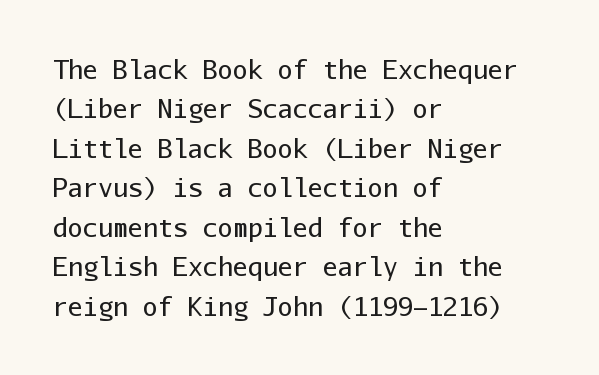
{"italic": "no", "bold": "no", "underline": "no", "align": "left", "line_spacing": "normal", "line_spacing_ratio": 1.58, "letter_spacing": "normal", "letter_spacing_em": 0.0, "glyph_px": 25}
